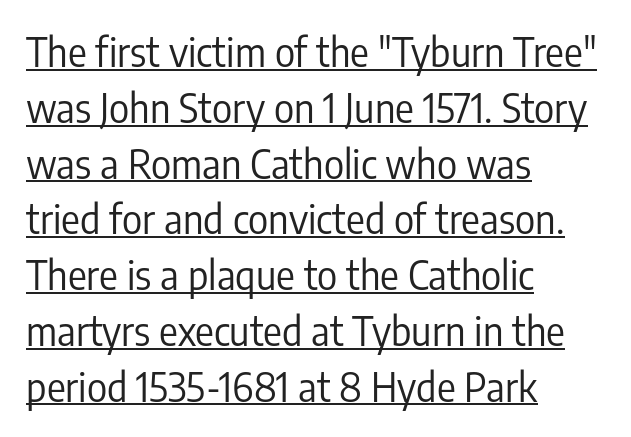
Q: Is the text bold? A: No.
Q: Is the text italic (slanted)? A: No, it is upright.
Q: Is the typeface a serif or a sans-serif typeface? A: Sans-serif.
Q: Is the text underlined? A: Yes.
Q: How is the paragraph aligned? A: Left-aligned.
Q: Is the spacing between letters normal or unusually wide? A: Normal.
Q: Is the spacing between lines tight, normal or loose? A: Normal.
Q: Width (condensed, normal, or wide)? A: Condensed.
Q: Stroke contrast? A: Low.
Q: x-height? A: Medium.
Q: Monospaced? A: No.
